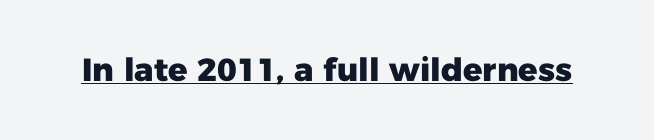
The image shows 32 px heavy sans-serif type, upright; set normal letter spacing, underlined; low stroke contrast and a medium x-height.
